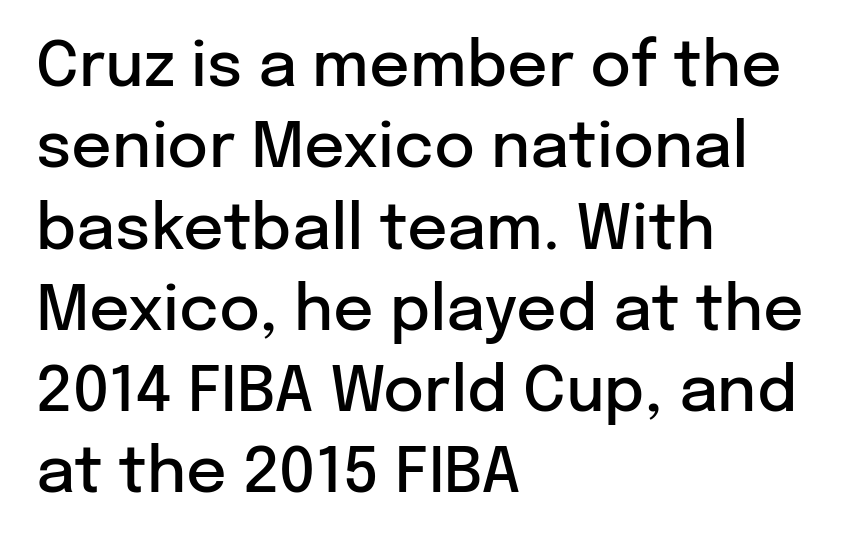
The image shows 63 px semibold sans-serif type, upright; set left-aligned, normal line spacing (1.29x), normal letter spacing, not underlined; low stroke contrast and a medium x-height.
